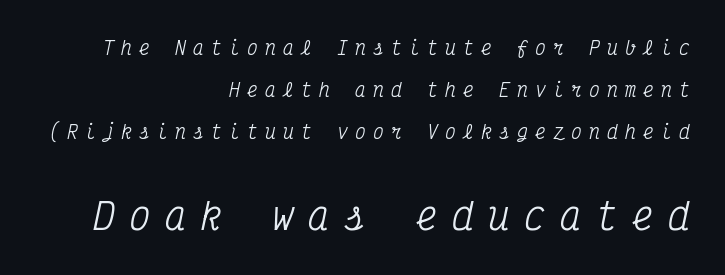
A typesetter would mark this as italic. The face used here is monospaced, like something from a code editor. The rendering enlarges the type as you move from the upper chunk to the lower. Small tapered or slab feet sit at the stroke ends, so this counts as serif. Someone cranked the tracking dial way up on this one. Letters rest on an invisible, unmarked baseline.
